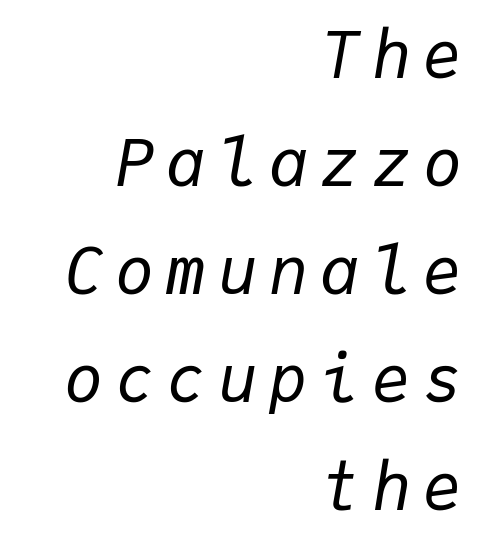
A typesetter would call this leading conventional body-copy spacing. This rendering features lettering with no underline. Typeset ragged left — the right edge is the straight one. Each letter, wide or thin by design, is forced into the same width here. The face looks like a standard text weight, possibly lighter.
